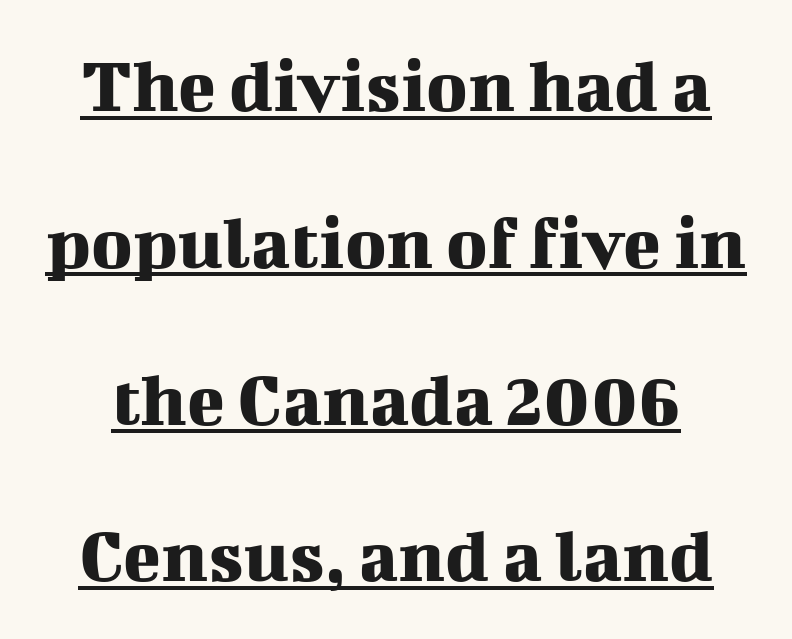
The image shows 78 px serif type, upright; set loose line spacing (2.01x), normal letter spacing, underlined; medium stroke contrast and a medium x-height.
